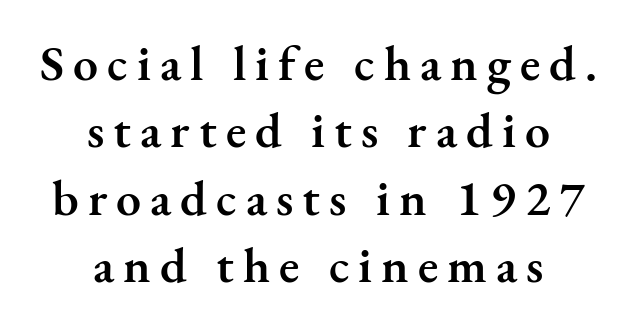
Stroke terminals: seriffed. Note the varied advance widths — an 'i' is clearly narrower than an 'm'. Emphasis by weight is partial: semibold. The typography opts for an upright posture over an oblique one.
